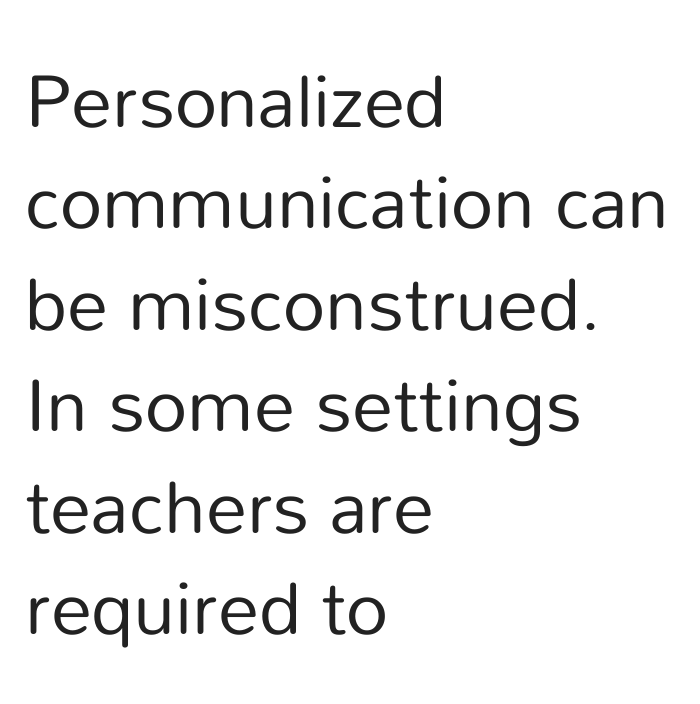
Visually the block forms a straight wall on the left and a jagged coastline on the right. The rendering uses natural spacing where letterforms have individual widths. A typesetter would call this leading conventional body-copy spacing. The foot of each line stays bare and open. Nope, no serifs anywhere on these letters. Students, note that the glyphs here touch the page at normal intervals.
